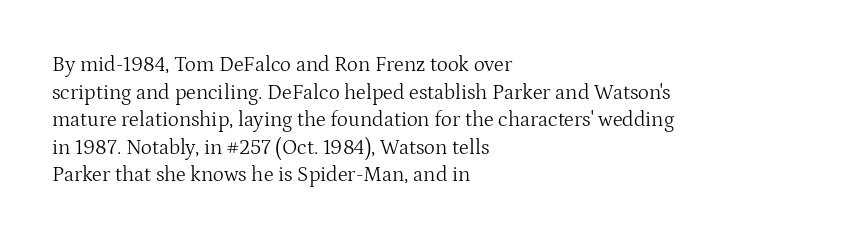
The image shows 21 px text type, upright; set left-aligned, normal line spacing (1.31x), normal letter spacing, not underlined.
